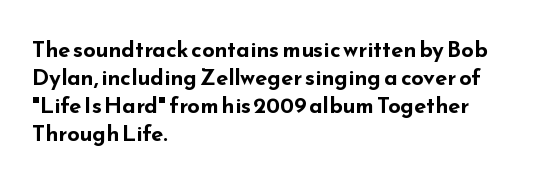
The image shows 22 px bold type, upright; set left-aligned, normal line spacing (1.28x), normal letter spacing, not underlined.
